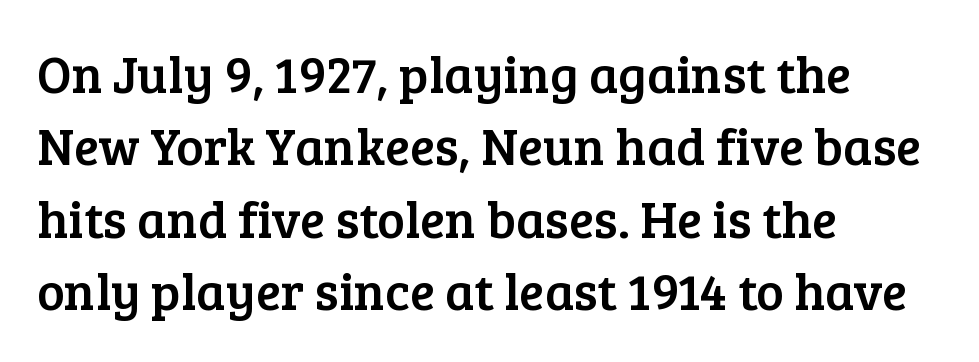
The image shows 52 px serif type, upright; set left-aligned, normal line spacing (1.39x), normal letter spacing, not underlined; low stroke contrast and a medium x-height.
